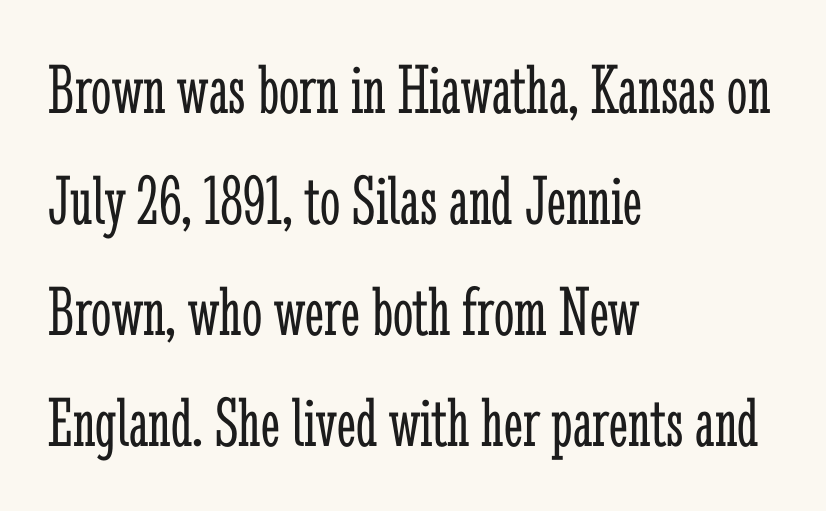
{"serif": "yes", "italic": "no", "bold": "no", "weight": "light", "width": "condensed", "stroke_contrast": "low", "x_height": "medium", "monospaced": "no", "underline": "no", "align": "left", "line_spacing": "normal", "line_spacing_ratio": 1.54, "letter_spacing": "normal", "letter_spacing_em": 0.0, "glyph_px": 72}
